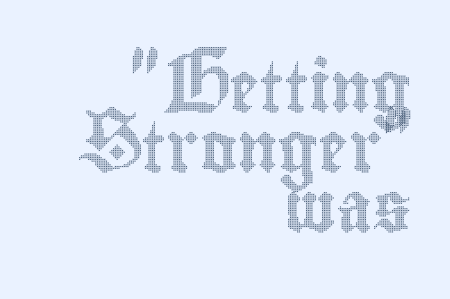
Q: Is the text italic (slanted)? A: No, it is upright.
Q: Is the text underlined? A: No.
Q: How is the paragraph aligned? A: Right-aligned.
Q: Is the spacing between letters normal or unusually wide? A: Normal.
Q: Width (condensed, normal, or wide)? A: Condensed.
Q: x-height? A: Small.
Q: Monospaced? A: No.
